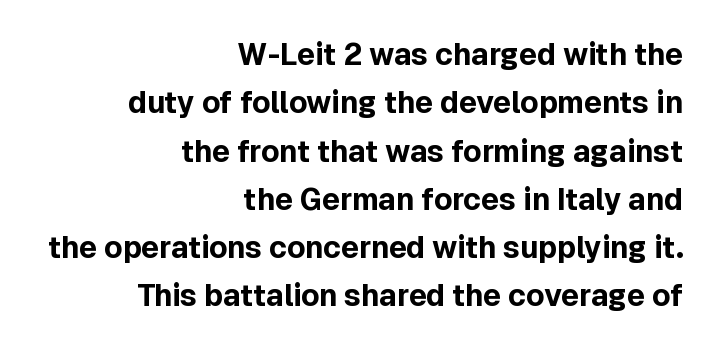
{"serif": "no", "italic": "no", "bold": "yes", "weight": "bold", "width": "normal", "x_height": "medium", "monospaced": "no", "underline": "no", "align": "right", "line_spacing": "normal", "line_spacing_ratio": 1.61, "letter_spacing": "normal", "letter_spacing_em": 0.0, "glyph_px": 30}
